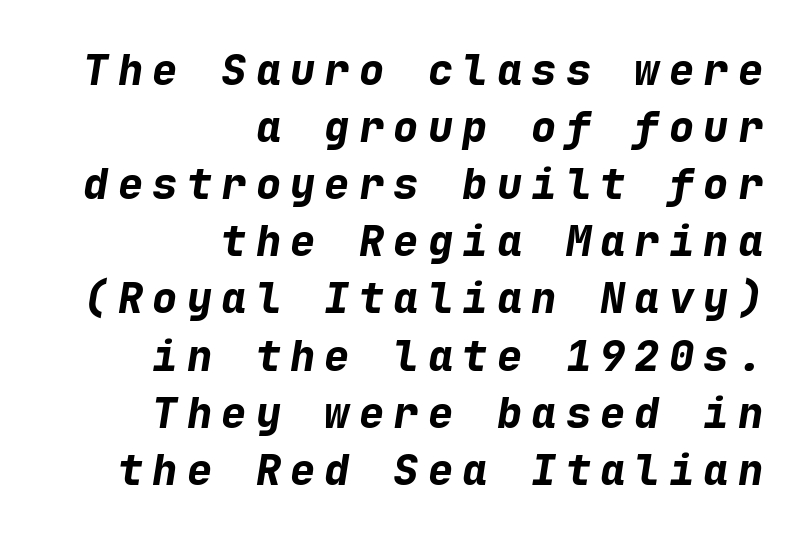
A dark, heavy texture on the line: the type is bold. If you drew a ruler down the right edge, every line would touch it. Here the designer chose a console-style face with uniform glyph widths. Tall strokes in this sample are angled rather than plumb. Each new line begins a customary step beneath the previous one. Clear beneath every line of the passage.
